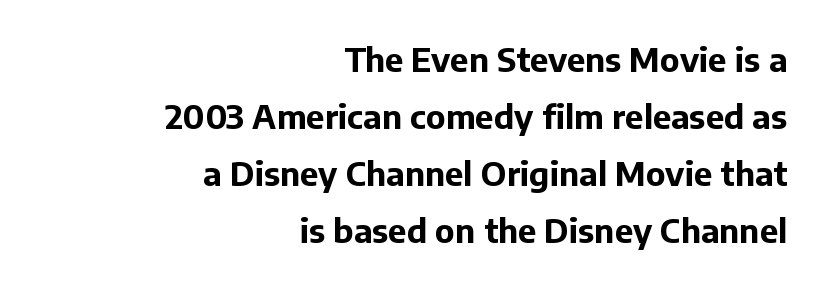
The space directly below the letters is spotless. The passage shown is typed in a proportional face where columns would drift. Characters follow at the spacing the type designer built in. This rendering uses right alignment, leaving the left contour irregular. Notice how thick the strokes are: this is what a full bold looks like. Characters remain perfectly vertical along every line.
